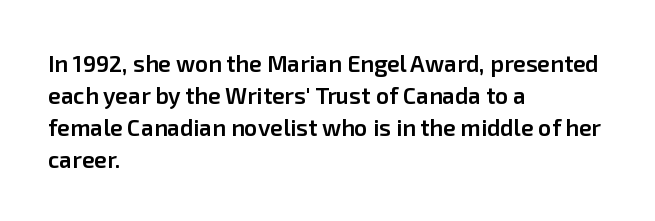
{"italic": "no", "bold": "semi", "underline": "no", "align": "left", "line_spacing": "normal", "line_spacing_ratio": 1.39, "letter_spacing": "normal", "letter_spacing_em": 0.0, "glyph_px": 23}
